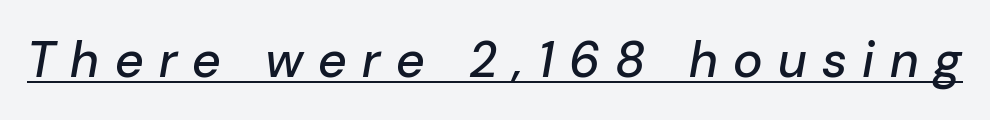
The image shows 50 px text type, italic (leaning right); set unusually wide letter spacing (+0.31 em), underlined; low stroke contrast and a medium x-height.
